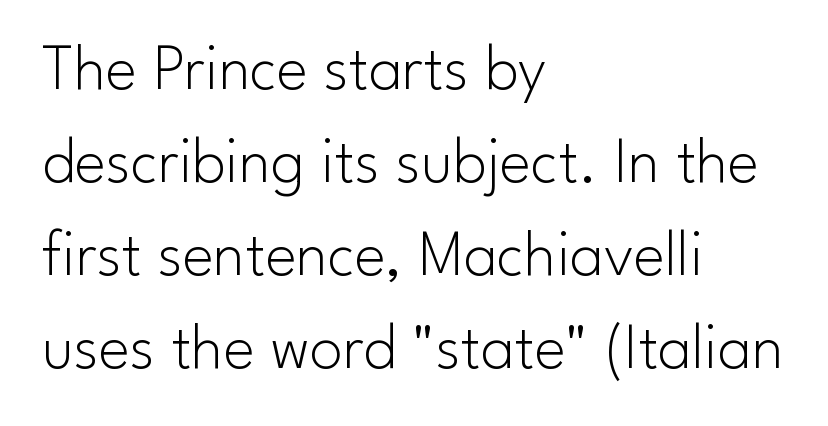
A typesetter would call this leading conventional body-copy spacing. Stems and bowls with no extra thickness — not bold. The characters display no serif detailing; their extremities are plain. Clear beneath every line of the passage. A typesetter would call this proportional, since set widths differ per character.
